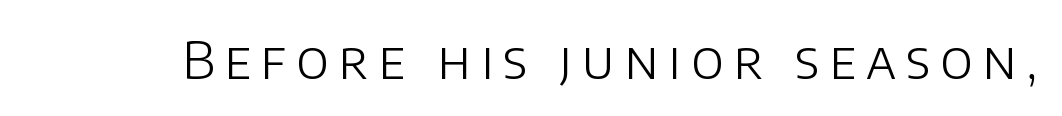
Q: Is the text bold? A: No.
Q: Is the text italic (slanted)? A: No, it is upright.
Q: Is the typeface a serif or a sans-serif typeface? A: Sans-serif.
Q: Is the text underlined? A: No.
Q: Width (condensed, normal, or wide)? A: Normal.
Q: Stroke contrast? A: Low.
Q: x-height? A: Large.
Q: Monospaced? A: No.
